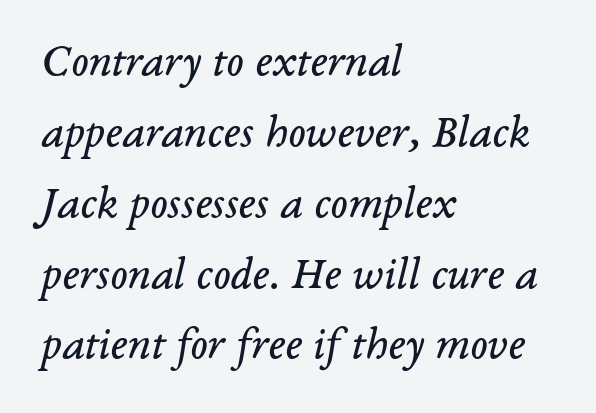
Q: Is the text bold? A: No.
Q: Is the text italic (slanted)? A: Yes, it leans right by about 14 degrees.
Q: Is the typeface a serif or a sans-serif typeface? A: Serif.
Q: Is the text underlined? A: No.
Q: How is the paragraph aligned? A: Left-aligned.
Q: Is the spacing between letters normal or unusually wide? A: Normal.
Q: Is the spacing between lines tight, normal or loose? A: Normal.
Q: Width (condensed, normal, or wide)? A: Normal.
Q: Stroke contrast? A: Low.
Q: x-height? A: Medium.
Q: Monospaced? A: No.
